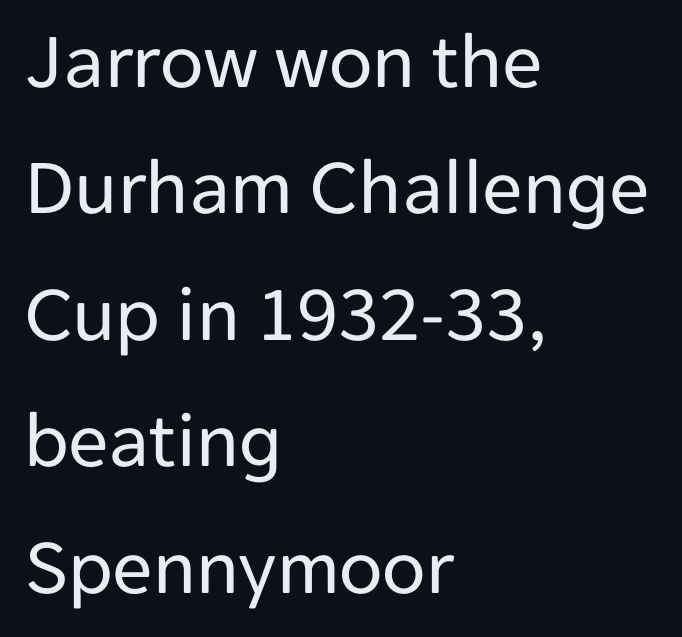
The image shows 80 px regular-weight sans-serif type, upright; set left-aligned, normal line spacing (1.58x), normal letter spacing, not underlined; low stroke contrast and a medium x-height.
